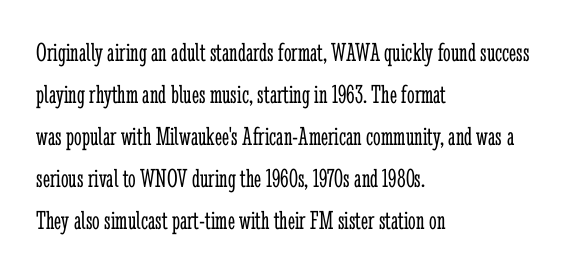
Q: Is the text bold? A: No.
Q: Is the text italic (slanted)? A: No, it is upright.
Q: Is the text underlined? A: No.
Q: How is the paragraph aligned? A: Left-aligned.
Q: Is the spacing between letters normal or unusually wide? A: Normal.
Q: Is the spacing between lines tight, normal or loose? A: Normal.
